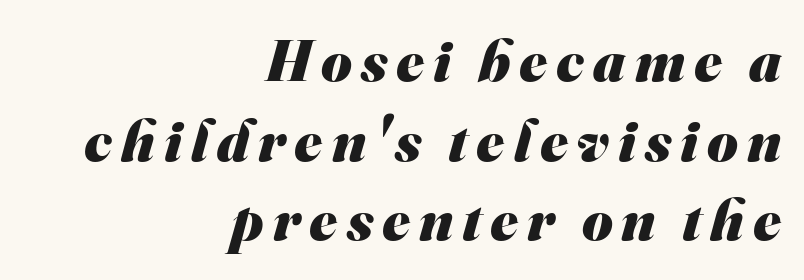
The image shows 59 px heavy sans-serif type; set right-aligned, normal line spacing (1.35x), not underlined; medium stroke contrast and a small x-height.
